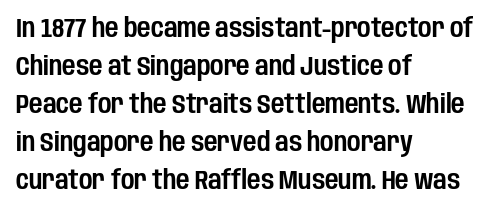
Vertical strokes here are truly vertical. Inter-character spacing is left at the font's built-in metrics. Beneath every word, the page is bare. The typesetter chose a ragged-right arrangement here. Quick note: interline space is typical.
